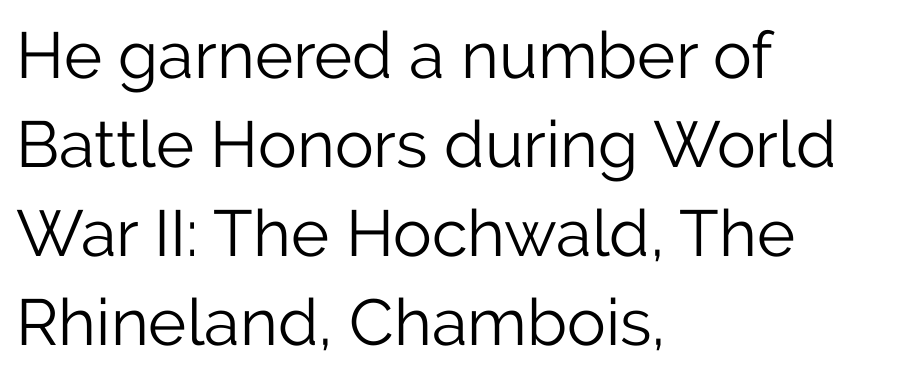
Q: Is the text bold? A: No.
Q: Is the text italic (slanted)? A: No, it is upright.
Q: Is the typeface a serif or a sans-serif typeface? A: Sans-serif.
Q: Is the text underlined? A: No.
Q: How is the paragraph aligned? A: Left-aligned.
Q: Is the spacing between letters normal or unusually wide? A: Normal.
Q: Is the spacing between lines tight, normal or loose? A: Normal.
Q: Width (condensed, normal, or wide)? A: Normal.
Q: Stroke contrast? A: Low.
Q: x-height? A: Medium.
Q: Monospaced? A: No.
